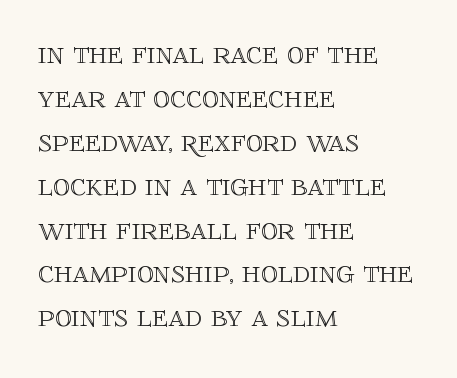
Q: Is the text italic (slanted)? A: No, it is upright.
Q: Is the text underlined? A: No.
Q: How is the paragraph aligned? A: Left-aligned.
Q: Is the spacing between letters normal or unusually wide? A: Normal.
Q: Is the spacing between lines tight, normal or loose? A: Normal.
Q: Width (condensed, normal, or wide)? A: Normal.
Q: x-height? A: Large.
Q: Monospaced? A: No.
